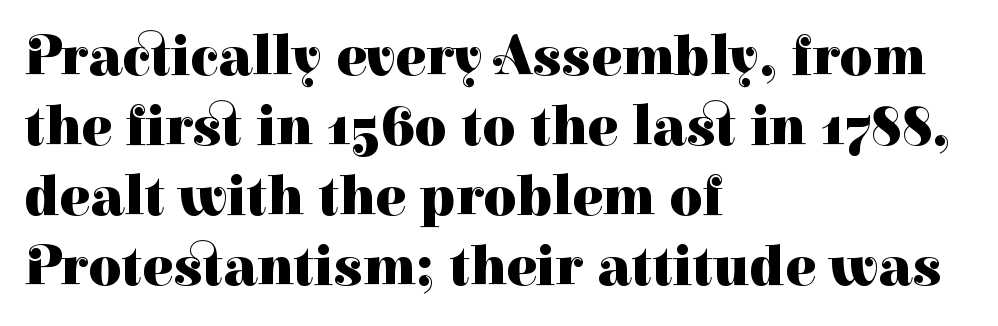
The image shows 57 px heavy serif type, upright; set left-aligned, line spacing 1.23x, normal letter spacing, not underlined; high stroke contrast and a medium x-height.
